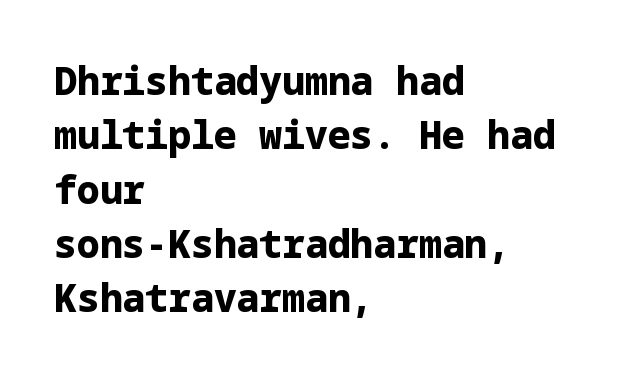
{"serif": "no", "italic": "no", "bold": "yes", "weight": "bold", "width": "normal", "stroke_contrast": "low", "x_height": "medium", "underline": "no", "align": "left", "line_spacing": "normal", "line_spacing_ratio": 1.43, "letter_spacing": "normal", "letter_spacing_em": 0.0, "glyph_px": 38}
